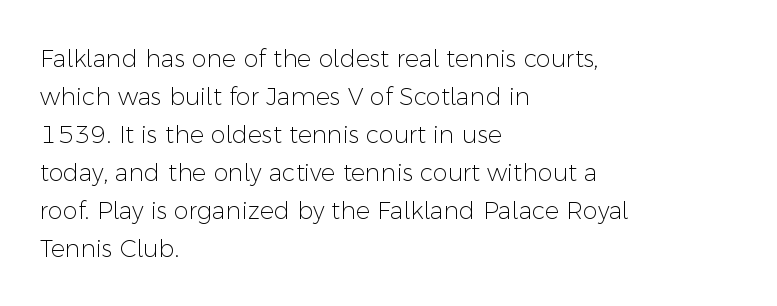
Caption: standard tracking, unaltered. How would I describe the line gaps? Plain and ordinary. Notice how the stems are strictly vertical — no italics here. The typeface has the unassuming heft of standard copy or less. The lines are quadded left.
